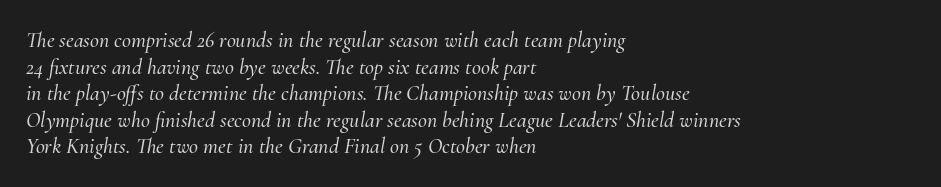
{"italic": "yes", "lean": "right", "slant_degrees": 10, "underline": "no", "align": "left", "line_spacing_ratio": 1.21, "letter_spacing": "normal", "letter_spacing_em": 0.0, "glyph_px": 22}
